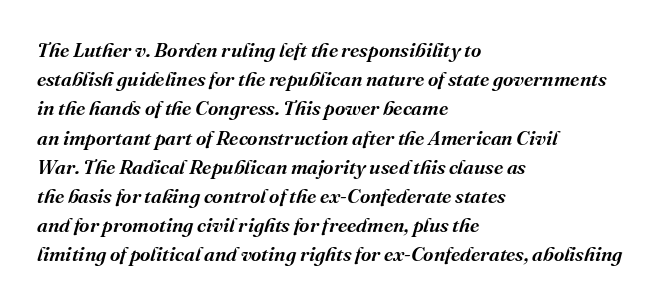
The image shows 20 px text type, italic (leaning right); set left-aligned, normal line spacing (1.46x), normal letter spacing, not underlined.
